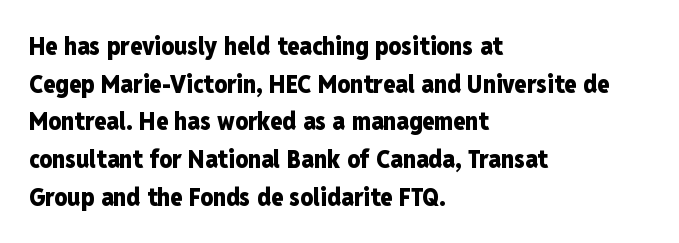
Students, note that the glyphs here touch the page at normal intervals. The vertical gap from one line to the next is medium. The lettering stays uniformly vertical, giving the passage a roman look. The lines are quadded left. Heft: maximum for text — a bold. Type without underlining.
